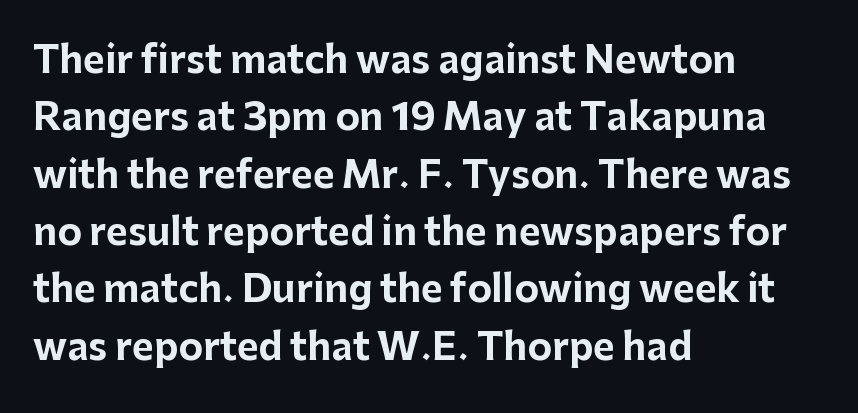
The image shows 37 px bold sans-serif type, upright; set left-aligned, normal line spacing (1.55x), normal letter spacing, not underlined; low stroke contrast and a medium x-height.
